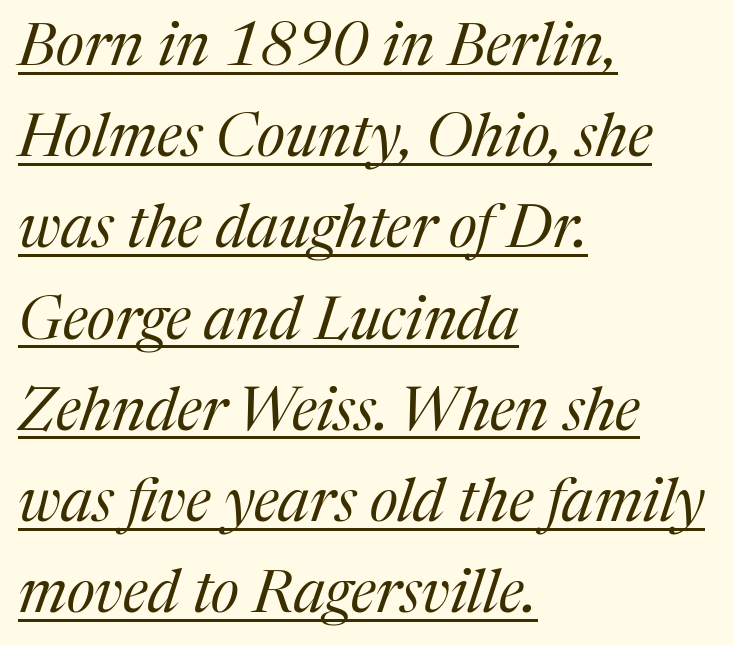
{"serif": "yes", "italic": "yes", "lean": "right", "slant_degrees": 17, "bold": "no", "weight": "regular", "width": "normal", "stroke_contrast": "medium", "x_height": "medium", "monospaced": "no", "underline": "yes", "align": "left", "line_spacing": "normal", "line_spacing_ratio": 1.52, "letter_spacing": "normal", "letter_spacing_em": 0.0, "glyph_px": 60}
